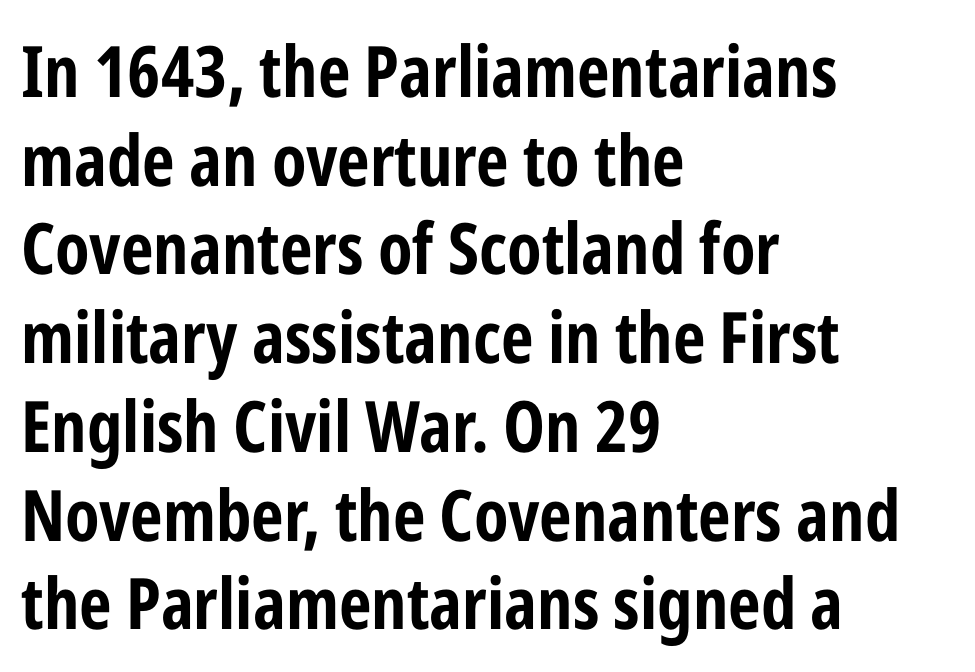
Q: Is the text bold? A: Yes.
Q: Is the text italic (slanted)? A: No, it is upright.
Q: Is the typeface a serif or a sans-serif typeface? A: Sans-serif.
Q: Is the text underlined? A: No.
Q: How is the paragraph aligned? A: Left-aligned.
Q: Is the spacing between letters normal or unusually wide? A: Normal.
Q: Is the spacing between lines tight, normal or loose? A: Normal.
Q: Width (condensed, normal, or wide)? A: Condensed.
Q: Stroke contrast? A: Low.
Q: x-height? A: Medium.
Q: Monospaced? A: No.
